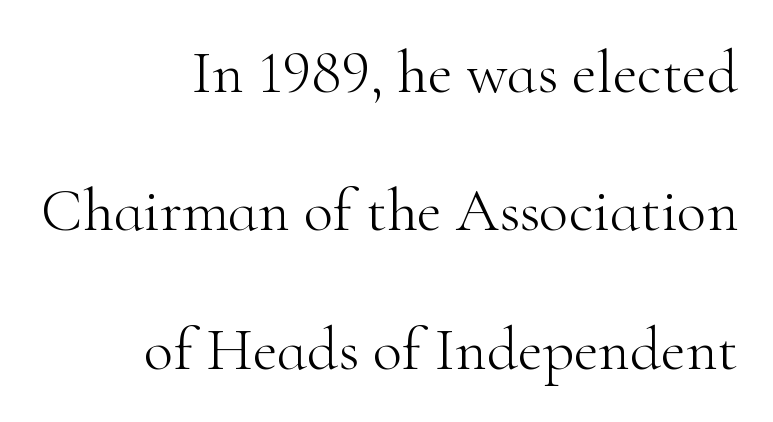
The image shows 61 px light serif type, upright; set right-aligned, loose line spacing (2.27x), normal letter spacing, not underlined; high stroke contrast and a small x-height.
